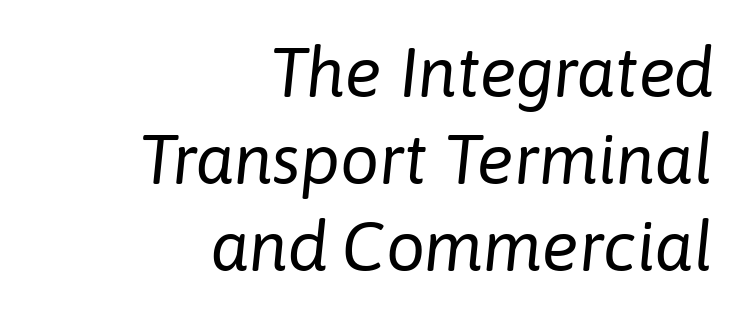
Underlining? Definitely not there. The lines are quadded right. Looking at the ascenders, they clearly lean. Each word holds together tightly as a unit, with standard inter-letter gaps.
